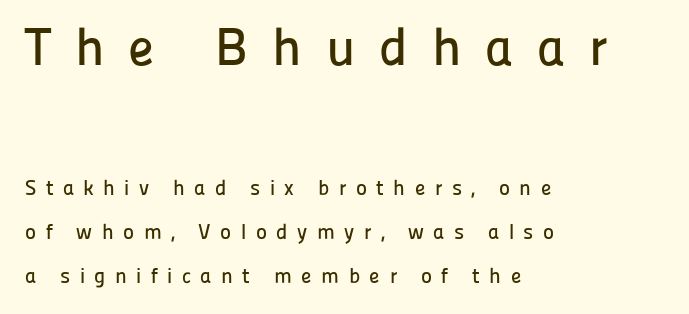
Q: Is the text italic (slanted)? A: No, it is upright.
Q: Is the typeface a serif or a sans-serif typeface? A: Sans-serif.
Q: Is the text underlined? A: No.
Q: How is the paragraph aligned? A: Left-aligned.
Q: Is the spacing between letters normal or unusually wide? A: Unusually wide.
Q: Is the spacing between lines tight, normal or loose? A: Loose.
Q: Which block of text is set in a larger size, the first (top) or the second (bottom)? A: The first (top) one.
Q: Width (condensed, normal, or wide)? A: Normal.
Q: Stroke contrast? A: Low.
Q: x-height? A: Medium.
Q: Monospaced? A: No.
